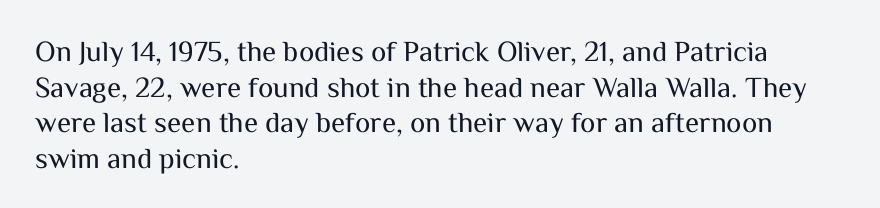
Here the designer chose a conventional face with non-uniform glyph widths. Italic: no, the glyphs are upright roman. The letters look calm and open, with moderate or lighter stems. The horizontal fit of the characters is conventional and even. Has an underline been added? It has not. Serifs: no, the terminals of the letterforms are clean.
